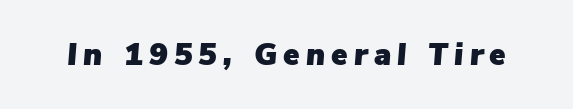
The passage shown is typed in a proportional face where columns would drift. The letters are slanted; this is an italic face. These lines have a slow, spaced-out rhythm from letter to letter. Beneath every word, the page is bare.
